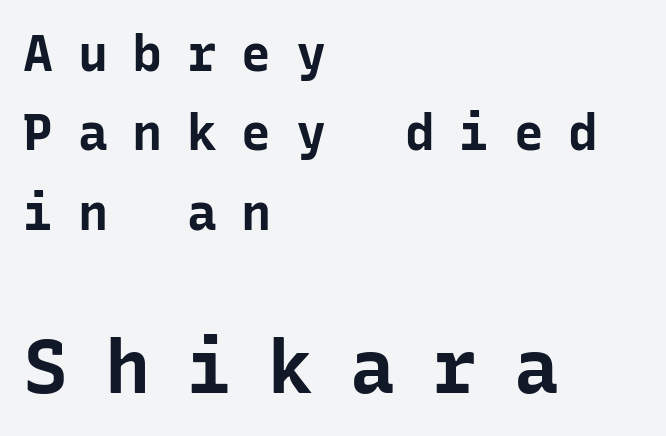
{"serif": "no", "italic": "no", "bold": "yes", "weight": "bold", "width": "normal", "stroke_contrast": "low", "x_height": "medium", "monospaced": "yes", "underline": "no", "align": "left", "line_spacing": "normal", "line_spacing_ratio": 1.59, "letter_spacing": "wide", "letter_spacing_em": 0.49, "larger_block": "second", "size_ratio": 1.5, "glyph_px": 75}
